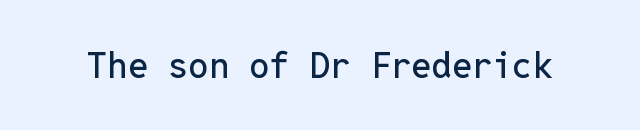
{"serif": "no", "italic": "no", "width": "normal", "stroke_contrast": "low", "x_height": "medium", "monospaced": "yes", "underline": "no", "letter_spacing": "normal", "letter_spacing_em": 0.0, "glyph_px": 36}
